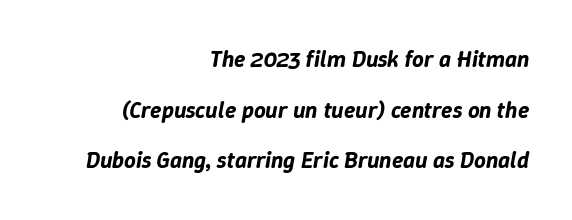
Where is the straight margin? On the right. Here the glyphs are tracked normally, forming tight word shapes. Rows of type keep a wide berth in the vertical direction. Each row of text sits above clean, open space. Characters are canted at an angle relative to the baseline's perpendicular.
